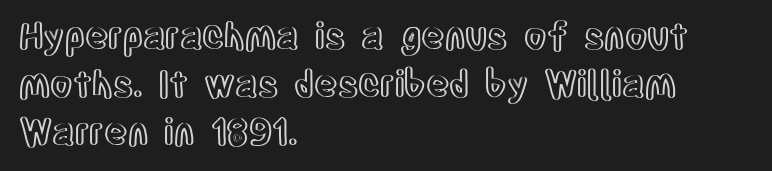
Q: Is the text italic (slanted)? A: No, it is upright.
Q: Is the text underlined? A: No.
Q: How is the paragraph aligned? A: Left-aligned.
Q: Is the spacing between letters normal or unusually wide? A: Normal.
Q: Is the spacing between lines tight, normal or loose? A: Normal.
Q: Width (condensed, normal, or wide)? A: Condensed.
Q: x-height? A: Large.
Q: Monospaced? A: No.
